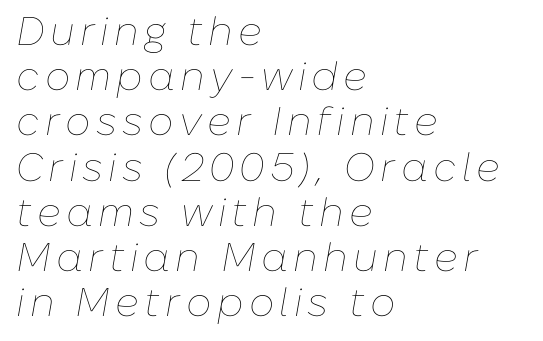
{"italic": "yes", "lean": "right", "slant_degrees": 10, "bold": "no", "weight": "thin", "width": "normal", "stroke_contrast": "low", "x_height": "medium", "monospaced": "no", "underline": "no", "align": "left", "line_spacing": "tight", "line_spacing_ratio": 1.13, "glyph_px": 40}
